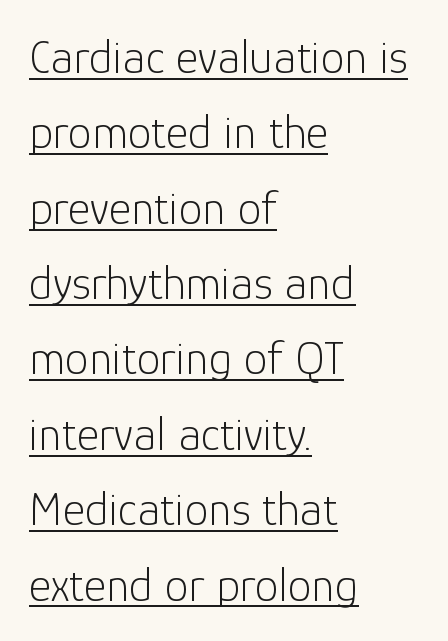
Q: Is the text bold? A: No.
Q: Is the text italic (slanted)? A: No, it is upright.
Q: Is the typeface a serif or a sans-serif typeface? A: Sans-serif.
Q: Is the text underlined? A: Yes.
Q: How is the paragraph aligned? A: Left-aligned.
Q: Is the spacing between letters normal or unusually wide? A: Normal.
Q: Is the spacing between lines tight, normal or loose? A: Normal.
Q: Width (condensed, normal, or wide)? A: Normal.
Q: Stroke contrast? A: Low.
Q: x-height? A: Medium.
Q: Monospaced? A: No.
